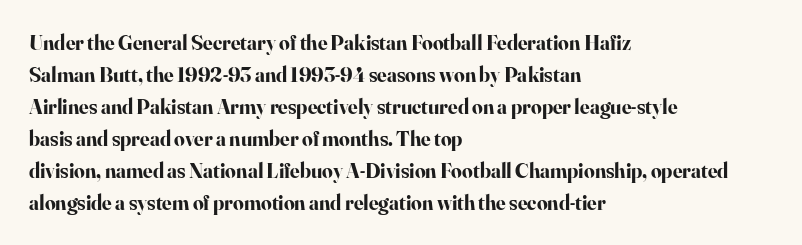
The image shows 21 px bold type, upright; set left-aligned, normal line spacing (1.52x), normal letter spacing, not underlined.
